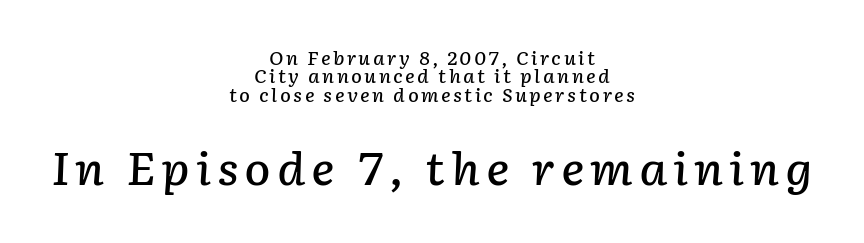
Q: Is the text bold? A: Semi-bold.
Q: Is the text italic (slanted)? A: Yes, it leans right by about 2 degrees.
Q: Is the text underlined? A: No.
Q: How is the paragraph aligned? A: Centered.
Q: Is the spacing between lines tight, normal or loose? A: Tight.
Q: Which block of text is set in a larger size, the first (top) or the second (bottom)? A: The second (bottom) one.
Q: Width (condensed, normal, or wide)? A: Normal.
Q: Stroke contrast? A: Low.
Q: x-height? A: Medium.
Q: Monospaced? A: No.
